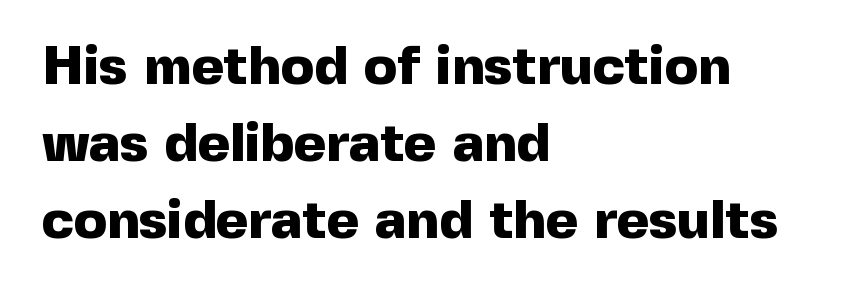
Here the designer chose a conventional face with non-uniform glyph widths. The rag falls on the right side of this text block. The specimen reads as upright at a glance. The gaps between neighbouring characters are ordinary and unremarkable. The space between consecutive lines is moderate.
